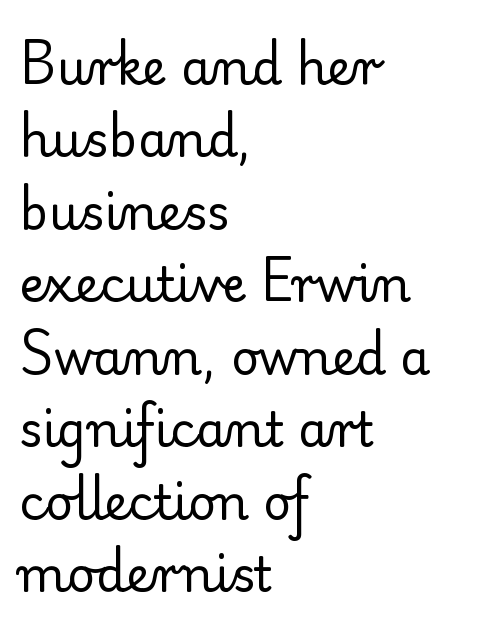
Q: Is the text bold? A: No.
Q: Is the text italic (slanted)? A: No, it is upright.
Q: Is the typeface a serif or a sans-serif typeface? A: Serif.
Q: Is the text underlined? A: No.
Q: How is the paragraph aligned? A: Left-aligned.
Q: Is the spacing between letters normal or unusually wide? A: Normal.
Q: Is the spacing between lines tight, normal or loose? A: Normal.
Q: Width (condensed, normal, or wide)? A: Normal.
Q: Stroke contrast? A: Low.
Q: x-height? A: Small.
Q: Monospaced? A: No.
